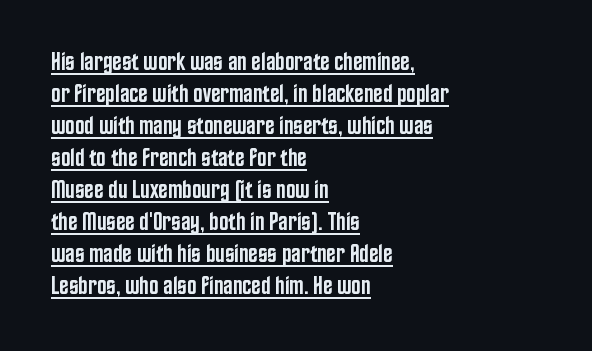
{"italic": "no", "bold": "semi", "underline": "yes", "align": "left", "line_spacing": "normal", "line_spacing_ratio": 1.28, "letter_spacing": "normal", "letter_spacing_em": 0.0, "glyph_px": 25}
